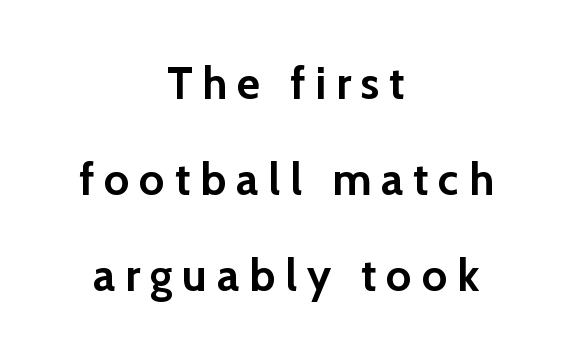
Q: Is the text bold? A: Yes.
Q: Is the text italic (slanted)? A: No, it is upright.
Q: Is the typeface a serif or a sans-serif typeface? A: Sans-serif.
Q: Is the text underlined? A: No.
Q: How is the paragraph aligned? A: Centered.
Q: Is the spacing between letters normal or unusually wide? A: Unusually wide.
Q: Is the spacing between lines tight, normal or loose? A: Loose.
Q: Width (condensed, normal, or wide)? A: Normal.
Q: Stroke contrast? A: Low.
Q: x-height? A: Medium.
Q: Monospaced? A: No.
